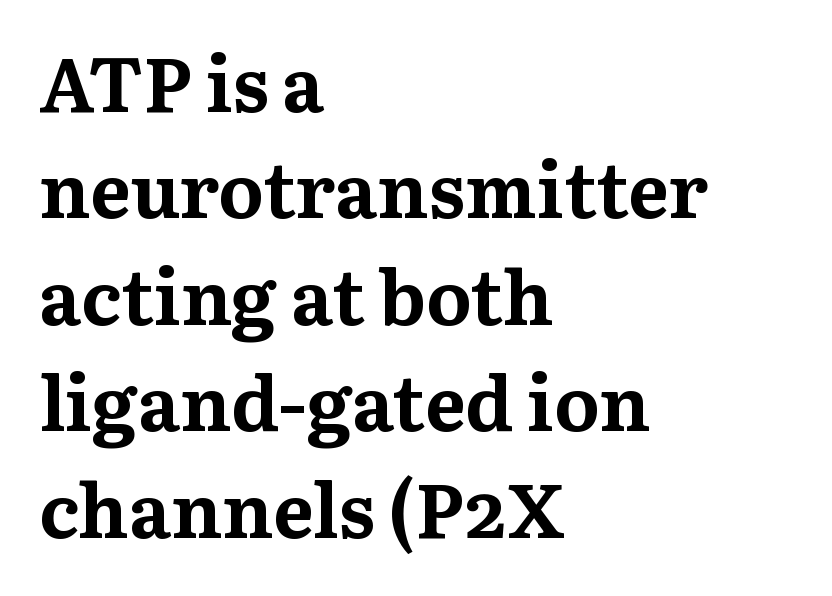
The image shows 76 px bold serif type, upright; set left-aligned, normal line spacing (1.4x), normal letter spacing, not underlined; medium stroke contrast and a medium x-height.
